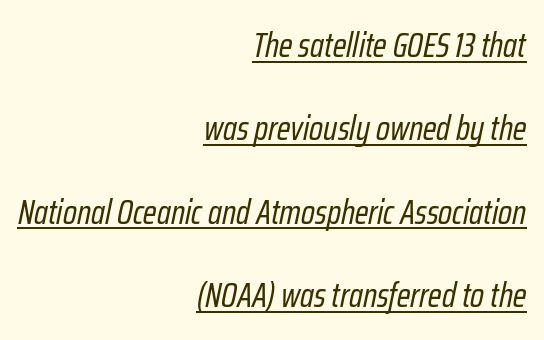
Does the lettering tilt? It does — this is italic. Vertically, the passage feels expansive, rows floating well apart. This rendering leaves character spacing at its baseline value. Counters stay open thanks to moderate or lighter strokes. Reading down the block, your eye finds every line finishing at a fixed right position. Spacing verdict: proportional, widths tailored to each character.
